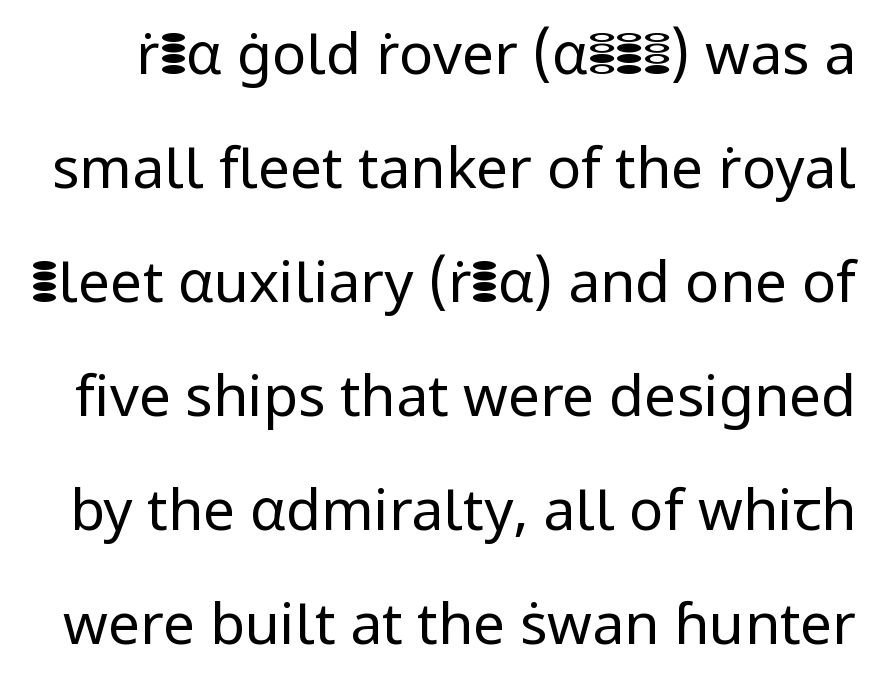
{"serif": "no", "italic": "no", "bold": "no", "weight": "regular", "width": "normal", "stroke_contrast": "low", "x_height": "medium", "monospaced": "no", "underline": "no", "line_spacing": "loose", "line_spacing_ratio": 2.0, "letter_spacing": "normal", "letter_spacing_em": 0.0, "glyph_px": 57}
